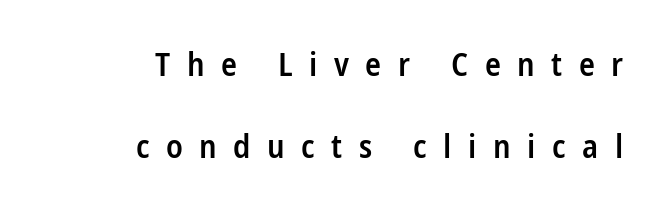
{"serif": "no", "italic": "no", "bold": "semi", "weight": "semibold", "width": "condensed", "stroke_contrast": "low", "x_height": "medium", "monospaced": "no", "underline": "no", "align": "right", "line_spacing": "loose", "line_spacing_ratio": 2.47, "letter_spacing": "wide", "letter_spacing_em": 0.5, "glyph_px": 33}
